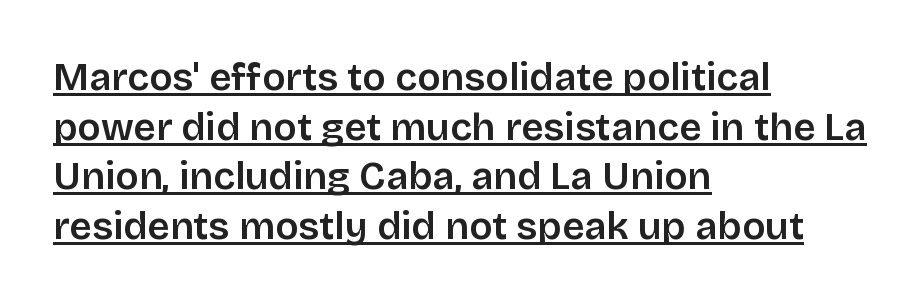
The image shows 39 px sans-serif type, upright; set left-aligned, normal line spacing (1.27x), normal letter spacing, underlined; low stroke contrast and a large x-height.
